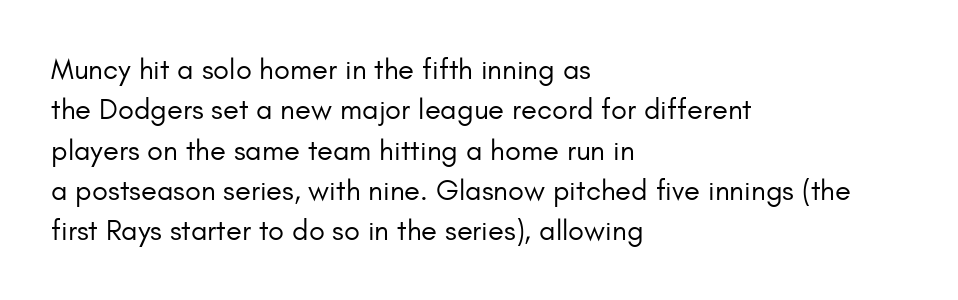
Beneath every word, the page is bare. The letters advance in unequal steps, a hallmark of proportional type. Rows of type keep a routine distance in the vertical direction. The passage is arranged the way most books set body copy — flush left. Stem width sits at or under what a default text font uses. Quick note: not italic, upright.
